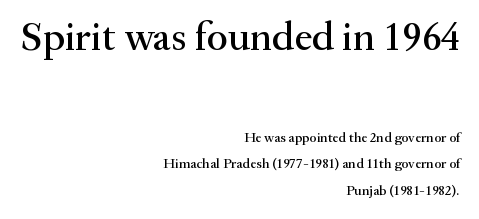
{"serif": "yes", "italic": "no", "width": "normal", "stroke_contrast": "medium", "x_height": "small", "monospaced": "no", "underline": "no", "align": "right", "line_spacing": "loose", "line_spacing_ratio": 1.92, "letter_spacing": "normal", "letter_spacing_em": 0.0, "larger_block": "first", "size_ratio": 2.93, "glyph_px": 41}
